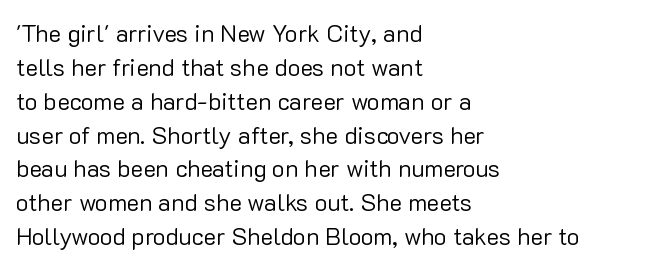
{"italic": "no", "bold": "no", "underline": "no", "align": "left", "line_spacing": "normal", "line_spacing_ratio": 1.41, "letter_spacing": "normal", "letter_spacing_em": 0.0, "glyph_px": 24}
